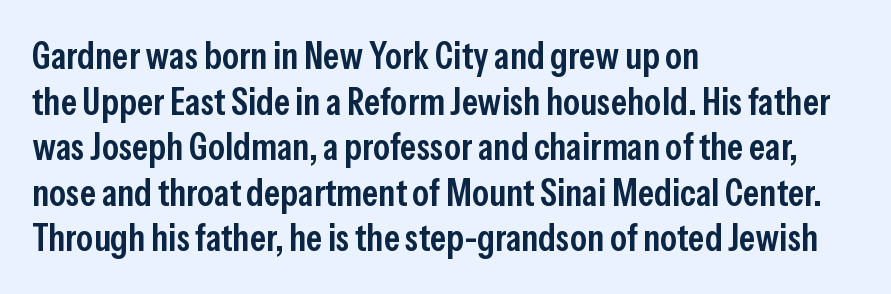
Q: Is the text bold? A: Semi-bold.
Q: Is the text italic (slanted)? A: No, it is upright.
Q: Is the typeface a serif or a sans-serif typeface? A: Sans-serif.
Q: Is the text underlined? A: No.
Q: How is the paragraph aligned? A: Left-aligned.
Q: Is the spacing between letters normal or unusually wide? A: Normal.
Q: Width (condensed, normal, or wide)? A: Condensed.
Q: Stroke contrast? A: Low.
Q: x-height? A: Medium.
Q: Monospaced? A: No.
